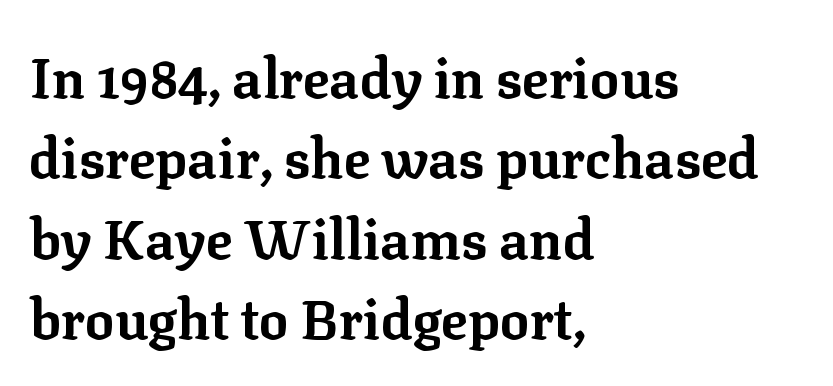
{"serif": "yes", "italic": "no", "bold": "yes", "weight": "bold", "width": "normal", "stroke_contrast": "low", "x_height": "medium", "monospaced": "no", "underline": "no", "align": "left", "line_spacing": "normal", "line_spacing_ratio": 1.46, "letter_spacing": "normal", "letter_spacing_em": 0.0, "glyph_px": 55}
